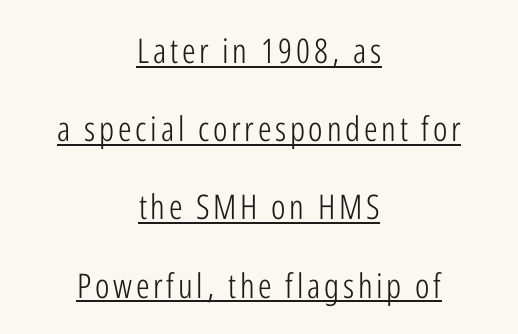
The image shows 34 px light, condensed sans-serif type, upright; set centered, loose line spacing (2.3x), underlined; low stroke contrast and a medium x-height.
